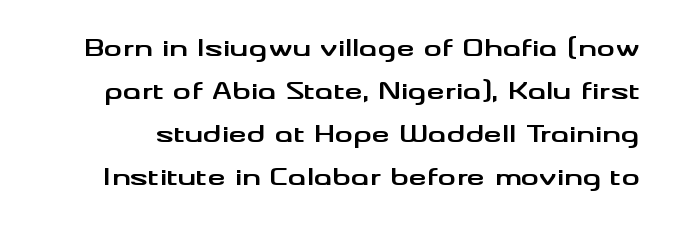
Descenders hang freely into open space. Every letter is thick-stroked: bold, no question. Glyph-to-glyph distance matches everyday printed text. Every character sits straight up, as roman type does.
